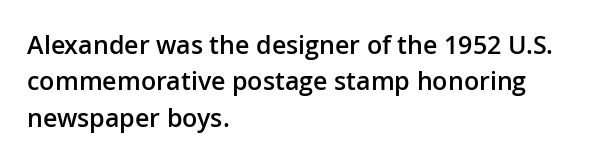
{"italic": "no", "bold": "semi", "underline": "no", "align": "left", "line_spacing": "normal", "line_spacing_ratio": 1.46, "letter_spacing": "normal", "letter_spacing_em": 0.0, "glyph_px": 25}
